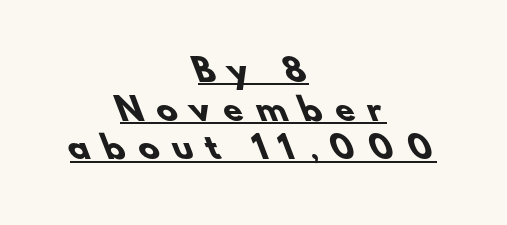
The image shows 31 px heavy sans-serif type; set centered, normal line spacing (1.25x), unusually wide letter spacing (+0.44 em), underlined; low stroke contrast and a small x-height.
